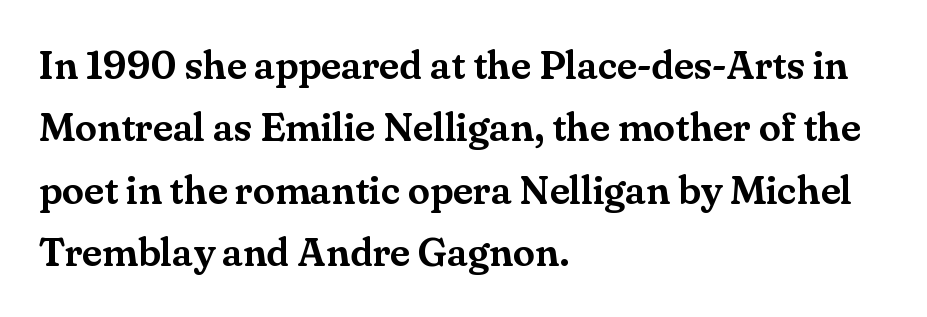
Font category for this specimen: serif. The font's upright variant was chosen for this text. Does the copy run flush right? No — it runs flush left. Here the designer chose a conventional face with non-uniform glyph widths. The horizontal fit of the characters is conventional and even. Quick note: underline off.
